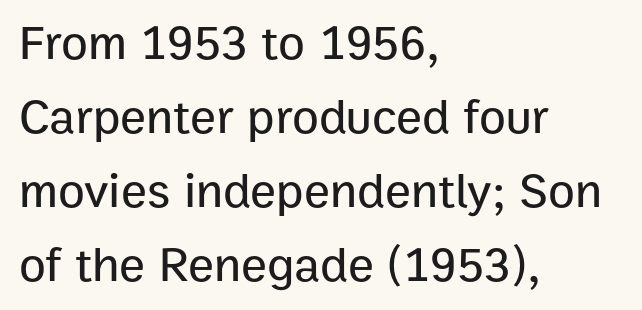
Serifs: no, the terminals of the letterforms are clean. The ragged edge is on the right, which tells us the setting is flush left. Baseline-to-baseline distance is the conventional proportion of letter height. You can tell it's not italic because the verticals are truly vertical.
